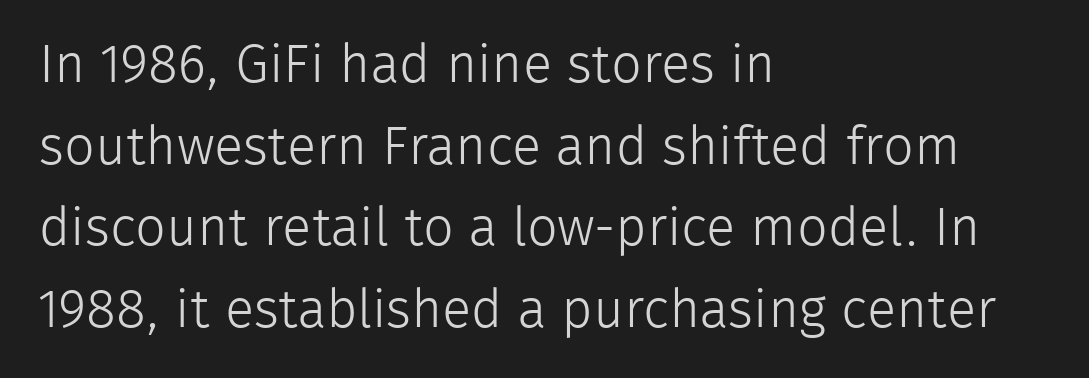
{"serif": "no", "italic": "no", "bold": "no", "weight": "light", "width": "normal", "stroke_contrast": "low", "x_height": "medium", "monospaced": "no", "underline": "no", "align": "left", "line_spacing": "normal", "line_spacing_ratio": 1.51, "letter_spacing": "normal", "letter_spacing_em": 0.0, "glyph_px": 54}
